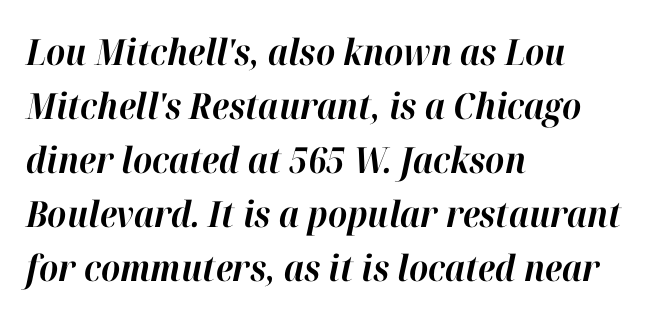
Spacing verdict: proportional, widths tailored to each character. The specimen omits any rule beneath the text block's lines. Interline gaps are of average width in this sample. As a designer I'd log this as weight 700, bold. A student would call this left alignment; a typographer would say flush left, rag right. Emphasis-style slanted type is in use.
